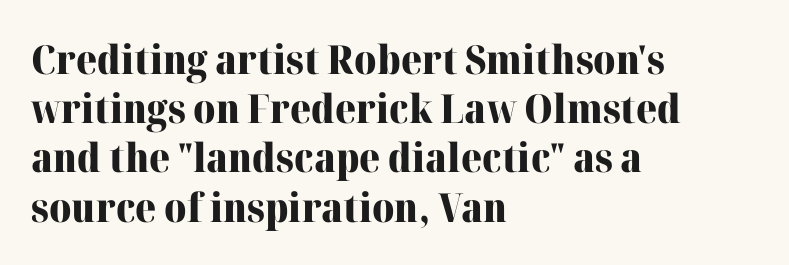
Q: Is the text bold? A: Yes.
Q: Is the text italic (slanted)? A: No, it is upright.
Q: Is the typeface a serif or a sans-serif typeface? A: Serif.
Q: Is the text underlined? A: No.
Q: How is the paragraph aligned? A: Left-aligned.
Q: Is the spacing between letters normal or unusually wide? A: Normal.
Q: Width (condensed, normal, or wide)? A: Normal.
Q: Stroke contrast? A: High.
Q: x-height? A: Medium.
Q: Monospaced? A: No.
